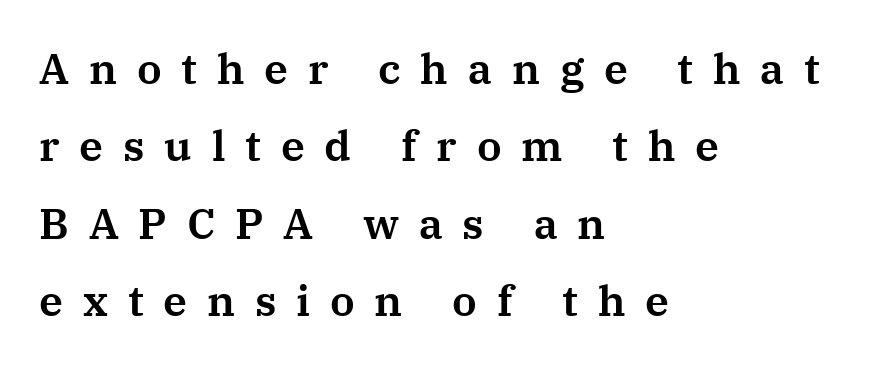
{"serif": "yes", "italic": "no", "width": "normal", "stroke_contrast": "medium", "x_height": "medium", "monospaced": "no", "underline": "no", "align": "left", "line_spacing_ratio": 1.8, "letter_spacing": "wide", "letter_spacing_em": 0.46, "glyph_px": 43}
